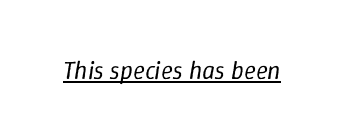
The image shows 25 px text type, italic (leaning right); set normal letter spacing, underlined.
